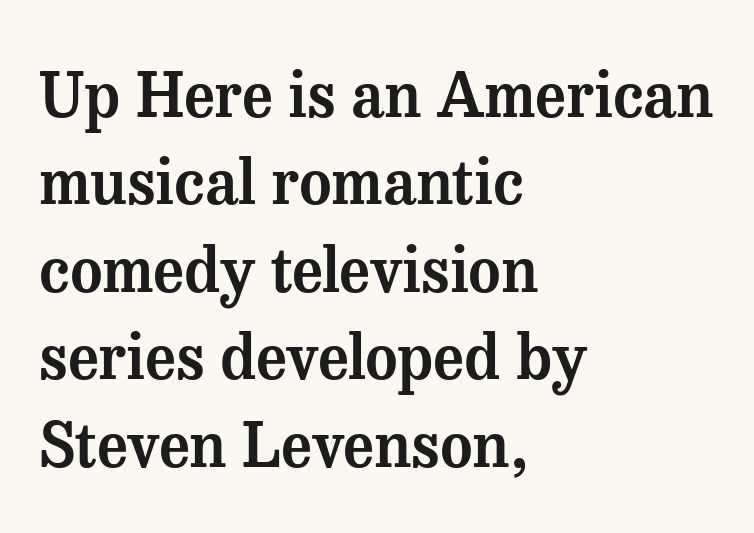
The image shows 62 px serif type, upright; set left-aligned, normal line spacing (1.41x), normal letter spacing, not underlined; medium stroke contrast and a medium x-height.
